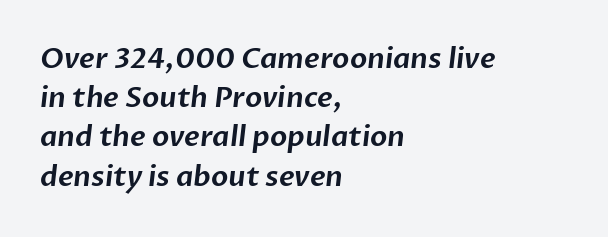
Q: Is the typeface a serif or a sans-serif typeface? A: Sans-serif.
Q: Is the text underlined? A: No.
Q: How is the paragraph aligned? A: Left-aligned.
Q: Is the spacing between letters normal or unusually wide? A: Normal.
Q: Is the spacing between lines tight, normal or loose? A: Normal.
Q: Width (condensed, normal, or wide)? A: Normal.
Q: Stroke contrast? A: Low.
Q: x-height? A: Medium.
Q: Monospaced? A: No.
